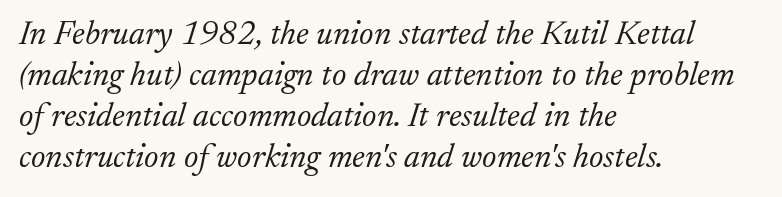
Q: Is the text bold? A: No.
Q: Is the text italic (slanted)? A: Yes, it leans right by about 17 degrees.
Q: Is the typeface a serif or a sans-serif typeface? A: Serif.
Q: Is the text underlined? A: No.
Q: How is the paragraph aligned? A: Left-aligned.
Q: Is the spacing between letters normal or unusually wide? A: Normal.
Q: Width (condensed, normal, or wide)? A: Normal.
Q: Stroke contrast? A: Low.
Q: x-height? A: Small.
Q: Monospaced? A: No.
